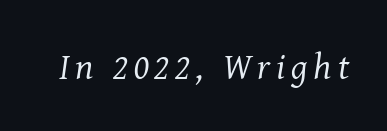
Is this a fixed-width face? No — the glyphs have proportional, varying widths. Serif or sans? Serif — the stroke terminals have little feet. Descenders are the only things crossing below the line. The cut favours lightness, reaching ordinary text weight at its darkest.
